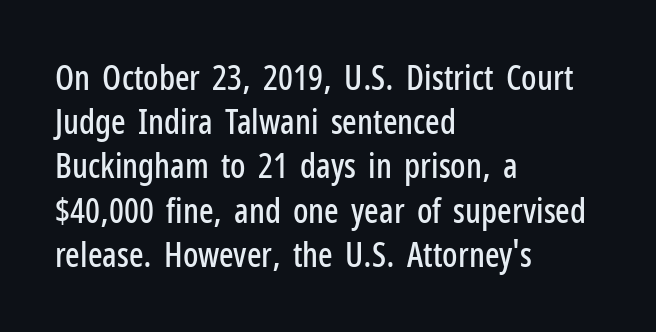
Line beginnings align vertically; line endings do not. Reading down the column, the eye jumps a familiar distance to each next line. A typesetter would call this zero additional tracking. Check where the strokes stop: nothing finishes them off — pure sans.
